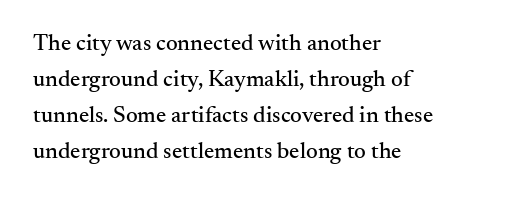
Regular leading. Check under the words: just untouched page. The type is set solid horizontally, with unmodified tracking. The paragraph has a hard left edge and a soft right edge.
